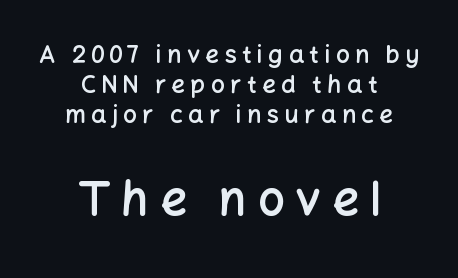
The image shows 47 px semibold sans-serif type, upright; set centered, line spacing 1.24x, unusually wide letter spacing (+0.23 em), not underlined; the second (bottom) block is 1.96x larger; low stroke contrast and a medium x-height.
